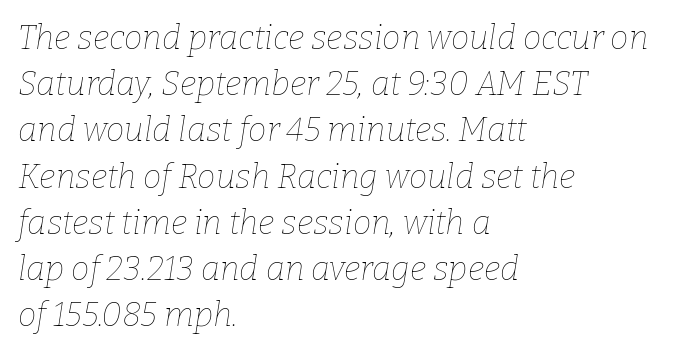
The image shows 33 px thin type, italic (leaning right); set left-aligned, normal line spacing (1.4x), normal letter spacing, not underlined; low stroke contrast and a medium x-height.
